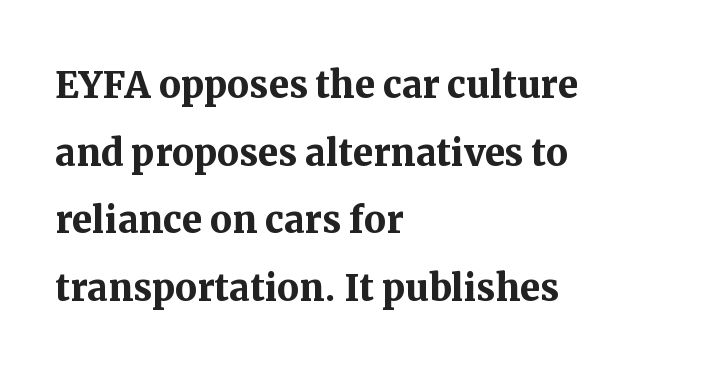
Q: Is the text bold? A: Yes.
Q: Is the text italic (slanted)? A: No, it is upright.
Q: Is the typeface a serif or a sans-serif typeface? A: Serif.
Q: Is the text underlined? A: No.
Q: How is the paragraph aligned? A: Left-aligned.
Q: Is the spacing between letters normal or unusually wide? A: Normal.
Q: Is the spacing between lines tight, normal or loose? A: Normal.
Q: Width (condensed, normal, or wide)? A: Normal.
Q: Stroke contrast? A: Medium.
Q: x-height? A: Medium.
Q: Monospaced? A: No.
